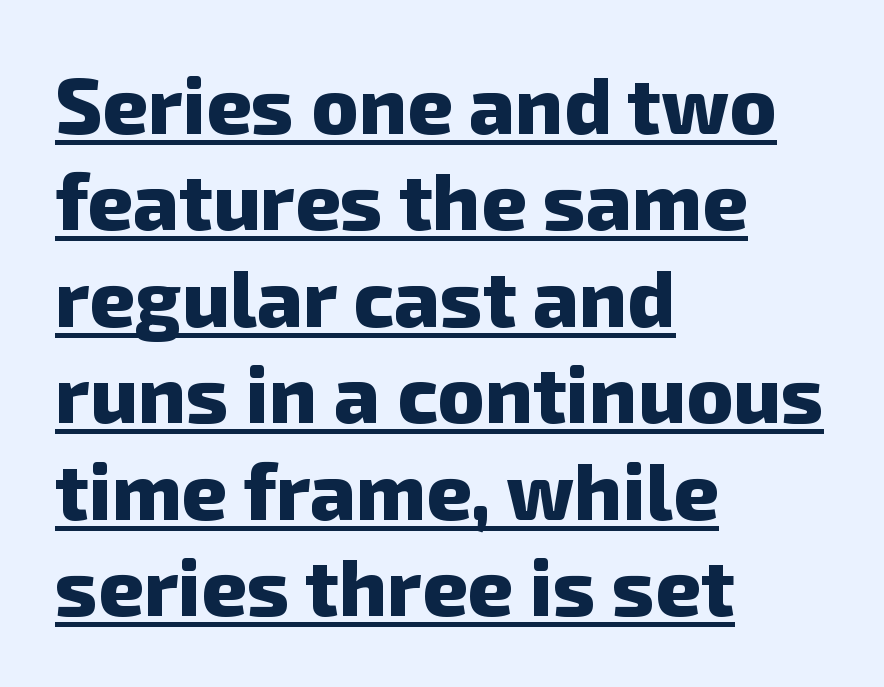
The image shows 79 px heavy sans-serif type; set left-aligned, line spacing 1.22x, normal letter spacing, underlined; low stroke contrast and a medium x-height.
